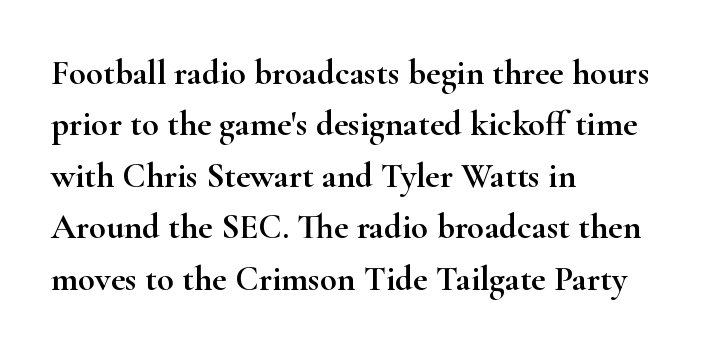
Notice how descenders clear the ascenders below comfortably — that's standard leading. Has an underline been added? It has not. Style check: upright. Check where the strokes stop: tiny serifs finish them off.
